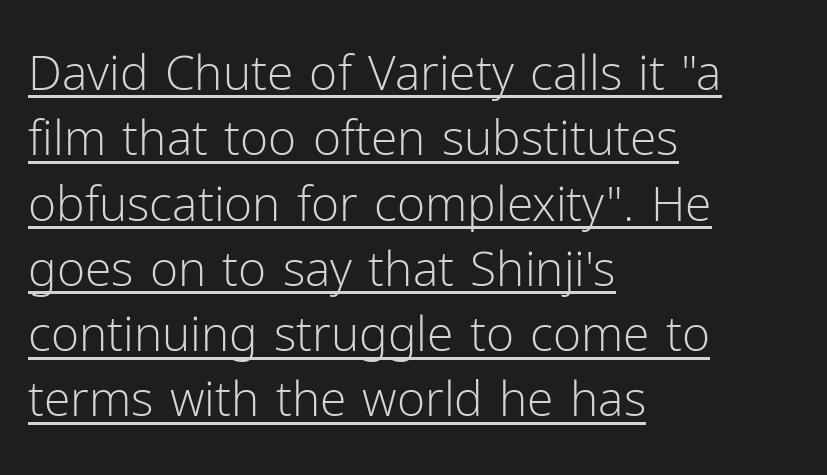
{"serif": "no", "italic": "no", "bold": "no", "weight": "light", "width": "normal", "stroke_contrast": "low", "x_height": "medium", "monospaced": "no", "underline": "yes", "align": "left", "line_spacing": "normal", "line_spacing_ratio": 1.36, "letter_spacing": "normal", "letter_spacing_em": 0.0, "glyph_px": 48}
